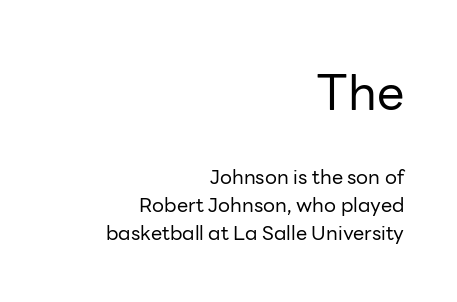
Q: Is the text bold? A: No.
Q: Is the text italic (slanted)? A: No, it is upright.
Q: Is the typeface a serif or a sans-serif typeface? A: Sans-serif.
Q: Is the text underlined? A: No.
Q: How is the paragraph aligned? A: Right-aligned.
Q: Is the spacing between letters normal or unusually wide? A: Normal.
Q: Is the spacing between lines tight, normal or loose? A: Normal.
Q: Which block of text is set in a larger size, the first (top) or the second (bottom)? A: The first (top) one.
Q: Width (condensed, normal, or wide)? A: Normal.
Q: Stroke contrast? A: Low.
Q: x-height? A: Medium.
Q: Monospaced? A: No.
